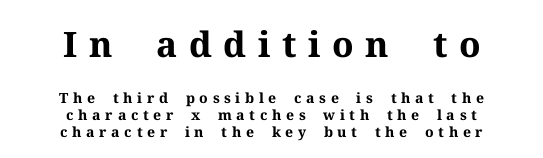
Note: serifs present on the glyphs. Loose tracking; the words dissolve into strings of separated letters. The initial chunk of copy outweighs the following chunk in type size. You'd pick this weight for a headline — it's a proper bold.
